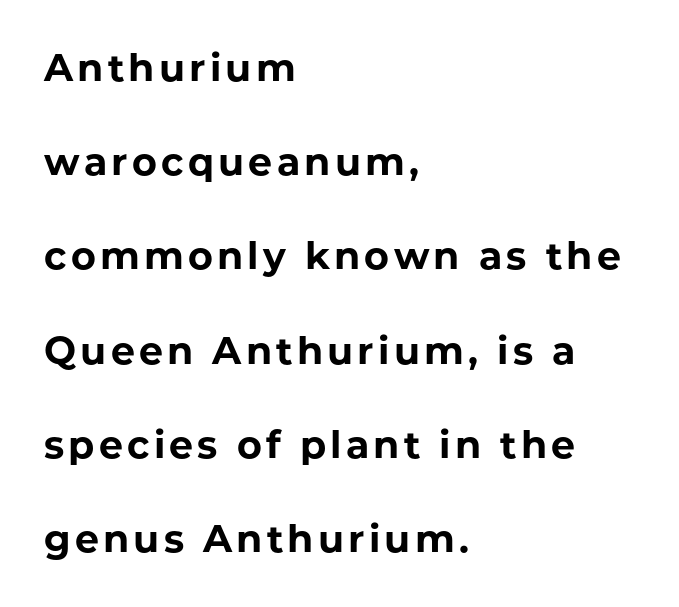
The image shows 38 px bold sans-serif type, upright; set left-aligned, loose line spacing (2.48x), not underlined; low stroke contrast and a medium x-height.
